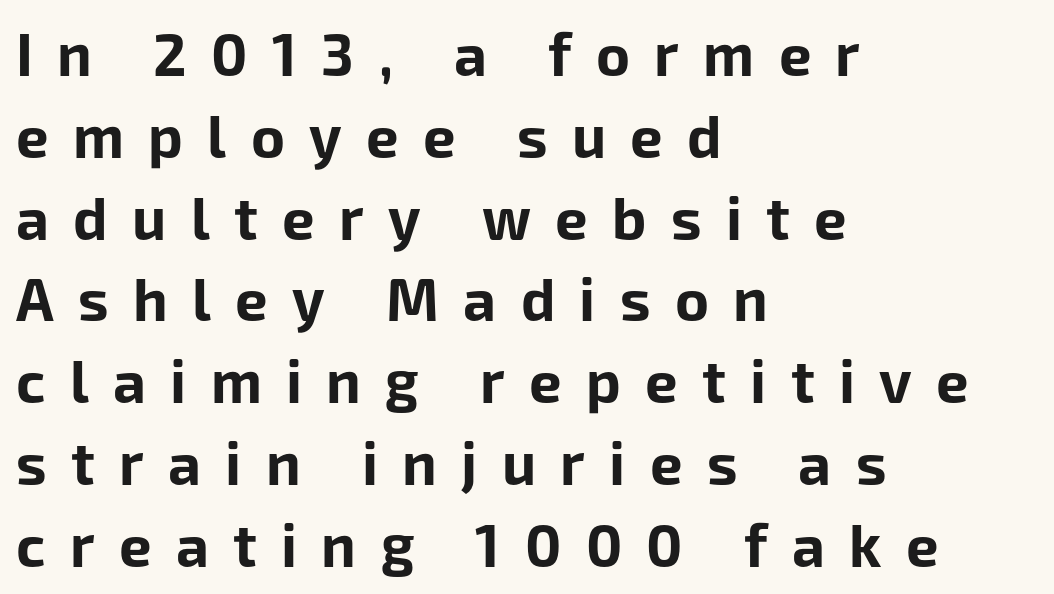
{"serif": "no", "italic": "no", "bold": "yes", "weight": "bold", "width": "normal", "stroke_contrast": "low", "x_height": "medium", "monospaced": "no", "underline": "no", "align": "left", "line_spacing": "normal", "line_spacing_ratio": 1.41, "letter_spacing": "wide", "letter_spacing_em": 0.42, "glyph_px": 58}
